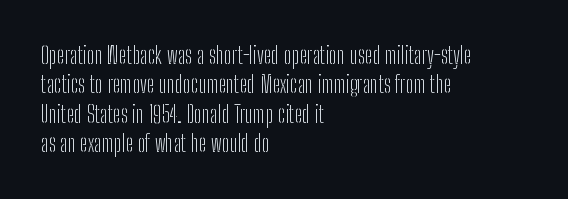
It's the straight-up-and-down kind of type. The face used here is rendered with its standard letterfit. The setting favours the left margin, as ordinary paragraphs usually do. This is not heavy type; no bold has been used. Interline gaps are of average width in this sample.
